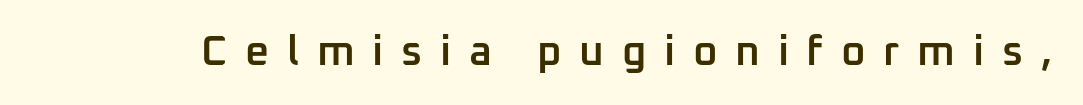
The image shows 42 px semibold sans-serif type, upright; set unusually wide letter spacing (+0.42 em), not underlined; low stroke contrast and a medium x-height.
